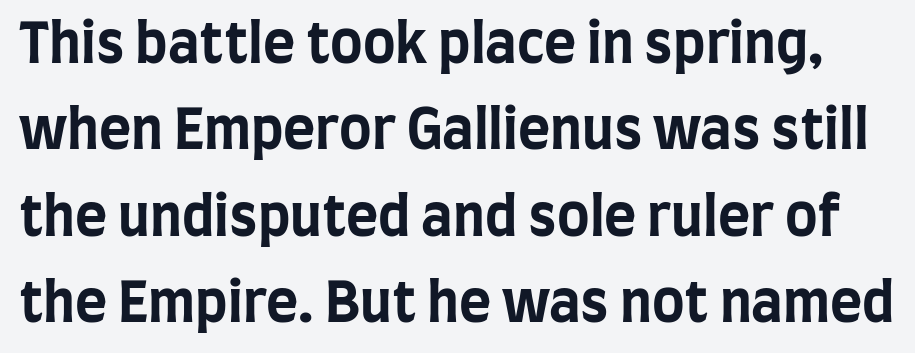
The image shows 55 px bold, condensed sans-serif type, upright; set normal line spacing (1.57x), normal letter spacing, not underlined; low stroke contrast and a large x-height.
